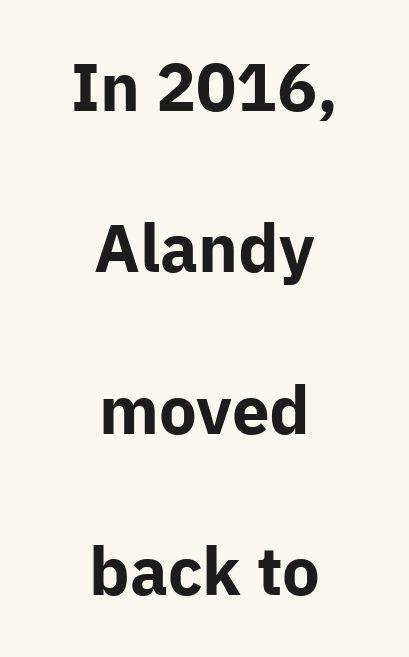
Character widths vary here, with narrow letters taking less room than wide ones. Posture: straight, roman, zero tilt. This rendering leaves character spacing at its baseline value. Note: no serifs on the glyphs.
